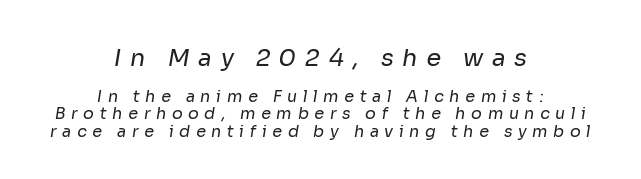
The image shows 24 px text type; set centered, tight line spacing (1.1x), unusually wide letter spacing (+0.35 em), not underlined; the first (top) block is 1.5x larger.
